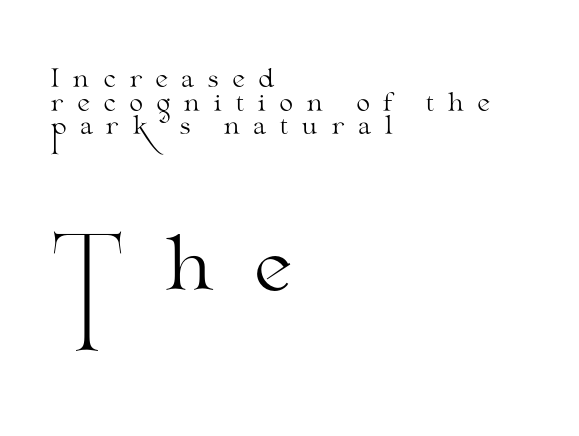
{"serif": "yes", "italic": "no", "bold": "no", "weight": "light", "width": "wide", "stroke_contrast": "medium", "x_height": "small", "monospaced": "no", "underline": "no", "align": "left", "line_spacing": "tight", "line_spacing_ratio": 0.95, "letter_spacing": "wide", "letter_spacing_em": 0.5, "larger_block": "second", "size_ratio": 3.0, "glyph_px": 75}
